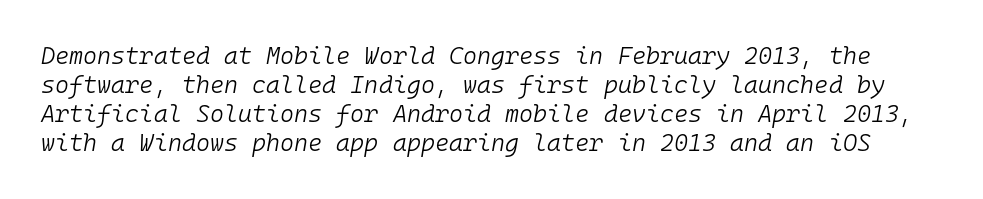
The image shows 24 px text type, italic (leaning right); set line spacing 1.21x, normal letter spacing, not underlined.
